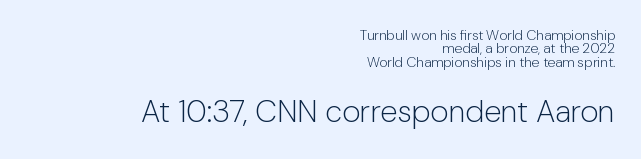
{"serif": "no", "italic": "no", "bold": "no", "weight": "light", "width": "normal", "stroke_contrast": "low", "x_height": "medium", "monospaced": "no", "underline": "no", "align": "right", "line_spacing": "tight", "line_spacing_ratio": 0.96, "letter_spacing": "normal", "letter_spacing_em": 0.0, "larger_block": "second", "size_ratio": 2.21, "glyph_px": 31}
